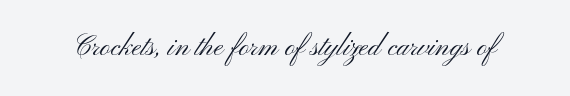
Spacing verdict: proportional, widths tailored to each character. These lines keep a tight, regular rhythm from letter to letter. The cut favours lightness, reaching ordinary text weight at its darkest.
